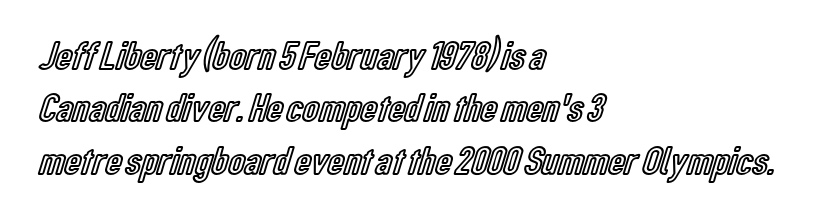
No word sits above an underline. The rendering anchors every line to the left-hand side. The lines sit at an ordinary, default distance from one another.
